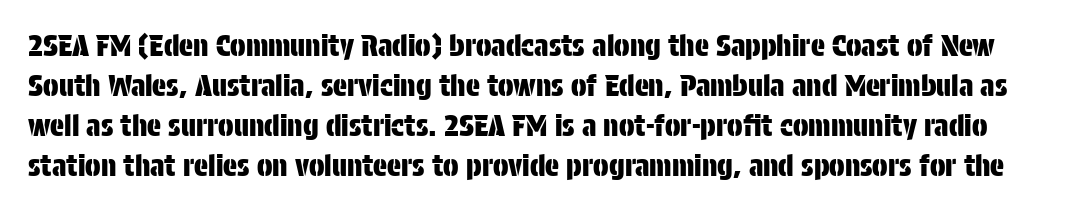
{"serif": "no", "italic": "no", "width": "condensed", "stroke_contrast": "low", "x_height": "large", "monospaced": "no", "underline": "no", "line_spacing": "normal", "line_spacing_ratio": 1.38, "letter_spacing": "normal", "letter_spacing_em": 0.0, "glyph_px": 29}
